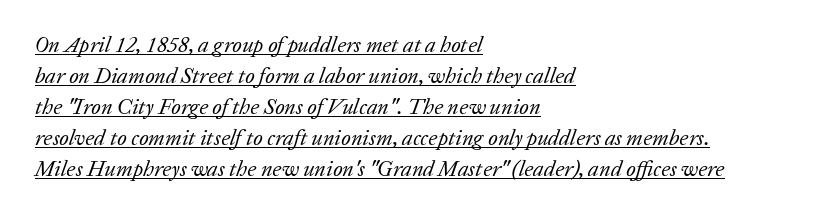
The horizontal fit of the characters is conventional and even. Glance below the letters and you will spot a drawn line. Horizontal bands of white between lines are of average thickness. Leftover space on each line is placed entirely after the last word.
